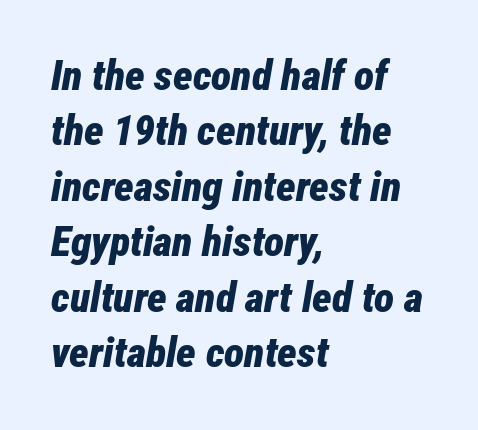
Q: Is the text bold? A: Yes.
Q: Is the text italic (slanted)? A: Yes, it leans right by about 12 degrees.
Q: Is the text underlined? A: No.
Q: How is the paragraph aligned? A: Left-aligned.
Q: Is the spacing between letters normal or unusually wide? A: Normal.
Q: Is the spacing between lines tight, normal or loose? A: Normal.
Q: Width (condensed, normal, or wide)? A: Condensed.
Q: Stroke contrast? A: Low.
Q: x-height? A: Medium.
Q: Monospaced? A: No.
